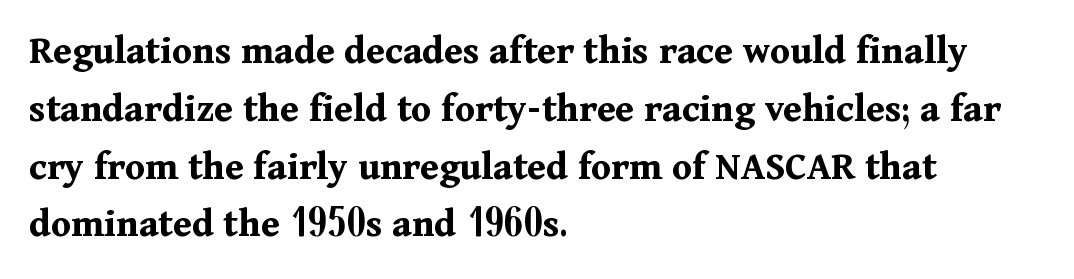
Is this a fixed-width face? No — the glyphs have proportional, varying widths. The sample has been set heavy, in full bold. What's the leading like? Ordinary, nothing unusual. Standard letterfit; no display-style spreading of the glyphs. Lines of text with bare space underneath. Observe the serifs anchoring each vertical stroke in this sample.
